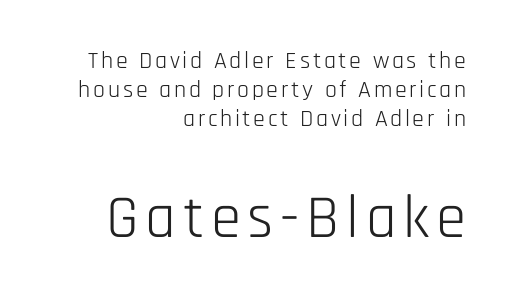
Q: Is the text bold? A: No.
Q: Is the text italic (slanted)? A: No, it is upright.
Q: Is the typeface a serif or a sans-serif typeface? A: Sans-serif.
Q: Is the text underlined? A: No.
Q: How is the paragraph aligned? A: Right-aligned.
Q: Which block of text is set in a larger size, the first (top) or the second (bottom)? A: The second (bottom) one.
Q: Width (condensed, normal, or wide)? A: Condensed.
Q: Stroke contrast? A: Low.
Q: x-height? A: Large.
Q: Monospaced? A: No.
